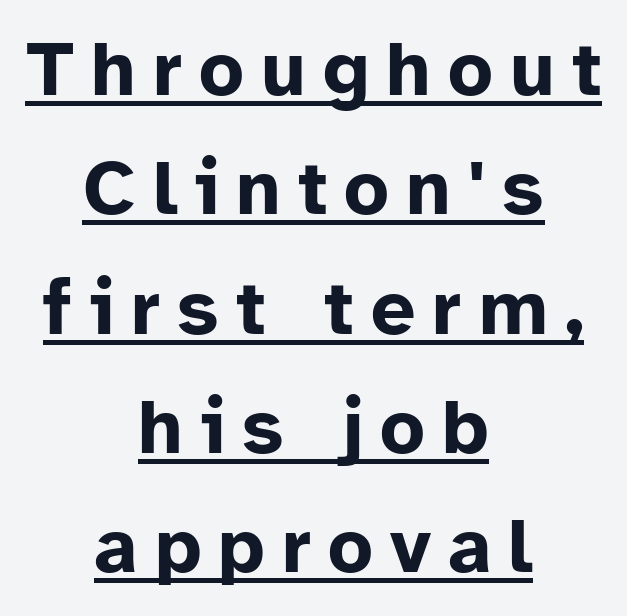
Notice how descenders clear the ascenders below comfortably — that's standard leading. Posture: straight, roman, zero tilt. Visually the block forms a symmetrical silhouette, jagged on both flanks. The typeface chosen for these lines omits serifs. The face used here appears with an underline applied. The rendering uses natural spacing where letterforms have individual widths.
